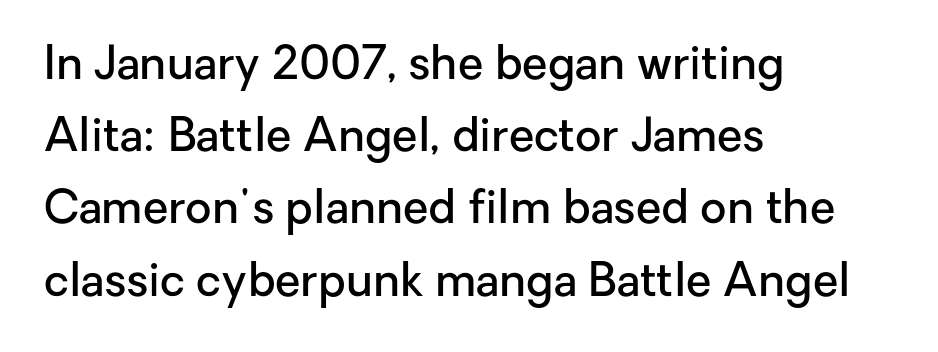
Q: Is the text bold? A: Semi-bold.
Q: Is the text italic (slanted)? A: No, it is upright.
Q: Is the typeface a serif or a sans-serif typeface? A: Sans-serif.
Q: Is the text underlined? A: No.
Q: How is the paragraph aligned? A: Left-aligned.
Q: Is the spacing between letters normal or unusually wide? A: Normal.
Q: Is the spacing between lines tight, normal or loose? A: Normal.
Q: Width (condensed, normal, or wide)? A: Normal.
Q: Stroke contrast? A: Low.
Q: x-height? A: Medium.
Q: Monospaced? A: No.
